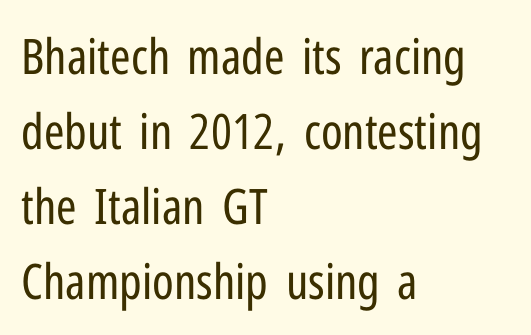
Quick note: interline space is typical. Weight: regular or lighter. Unmarked baselines from the first word to the last. Posture: vertical.
